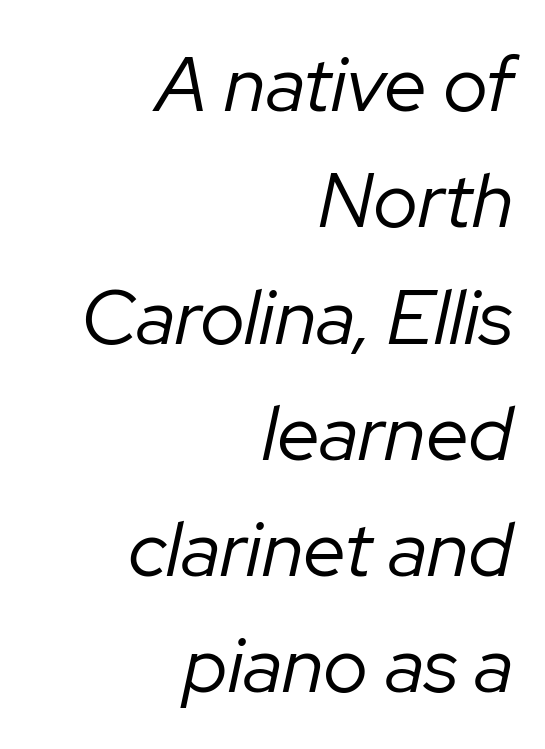
{"italic": "yes", "lean": "right", "slant_degrees": 12, "bold": "no", "weight": "regular", "width": "normal", "stroke_contrast": "low", "x_height": "medium", "monospaced": "no", "underline": "no", "align": "right", "line_spacing": "normal", "line_spacing_ratio": 1.51, "letter_spacing": "normal", "letter_spacing_em": 0.0, "glyph_px": 77}
